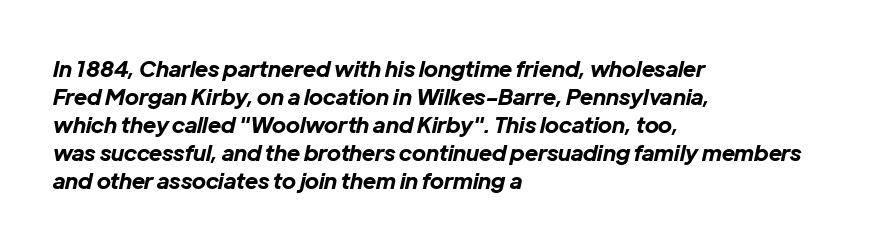
Q: Is the text bold? A: Yes.
Q: Is the text italic (slanted)? A: Yes, it leans right by about 12 degrees.
Q: Is the text underlined? A: No.
Q: How is the paragraph aligned? A: Left-aligned.
Q: Is the spacing between letters normal or unusually wide? A: Normal.
Q: Is the spacing between lines tight, normal or loose? A: Normal.
